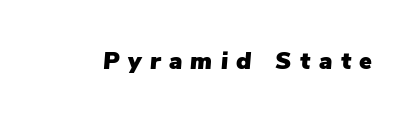
The image shows 24 px text type, italic (leaning right); set unusually wide letter spacing (+0.35 em), not underlined.
